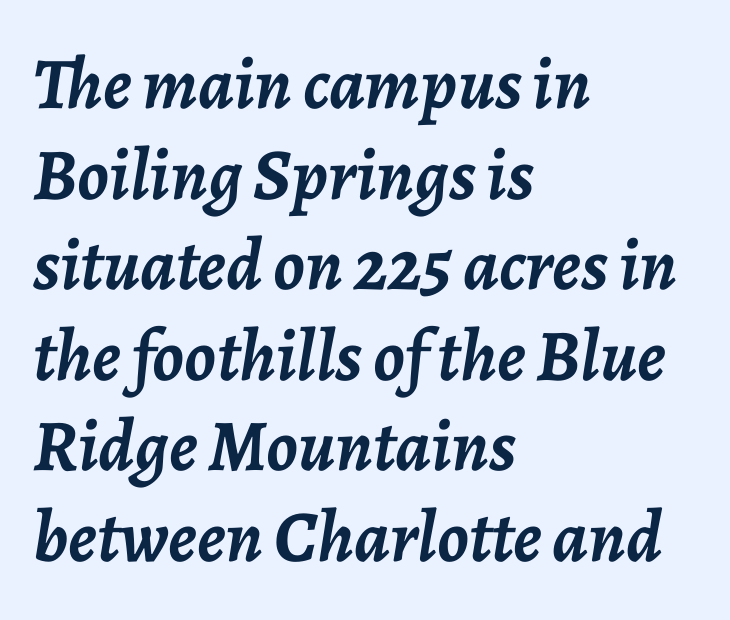
The image shows 73 px semibold type, italic (leaning right); set left-aligned, line spacing 1.24x, normal letter spacing, not underlined; low stroke contrast and a medium x-height.
